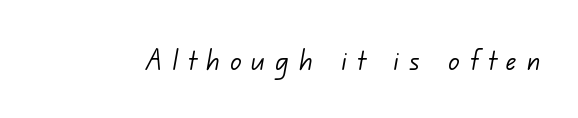
{"serif": "no", "bold": "no", "weight": "light", "width": "normal", "stroke_contrast": "low", "x_height": "small", "monospaced": "no", "underline": "no", "letter_spacing": "wide", "letter_spacing_em": 0.3, "glyph_px": 34}
